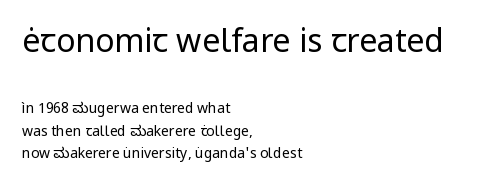
Q: Is the text bold? A: No.
Q: Is the text italic (slanted)? A: No, it is upright.
Q: Is the typeface a serif or a sans-serif typeface? A: Sans-serif.
Q: Is the text underlined? A: No.
Q: How is the paragraph aligned? A: Left-aligned.
Q: Is the spacing between letters normal or unusually wide? A: Normal.
Q: Is the spacing between lines tight, normal or loose? A: Normal.
Q: Which block of text is set in a larger size, the first (top) or the second (bottom)? A: The first (top) one.
Q: Width (condensed, normal, or wide)? A: Normal.
Q: Stroke contrast? A: Low.
Q: x-height? A: Medium.
Q: Monospaced? A: No.
